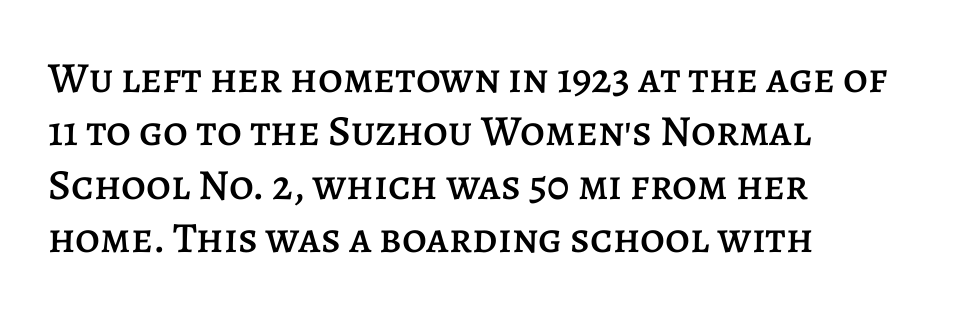
The image shows 43 px text type, upright; set left-aligned, line spacing 1.24x, normal letter spacing, not underlined; low stroke contrast and a large x-height.
